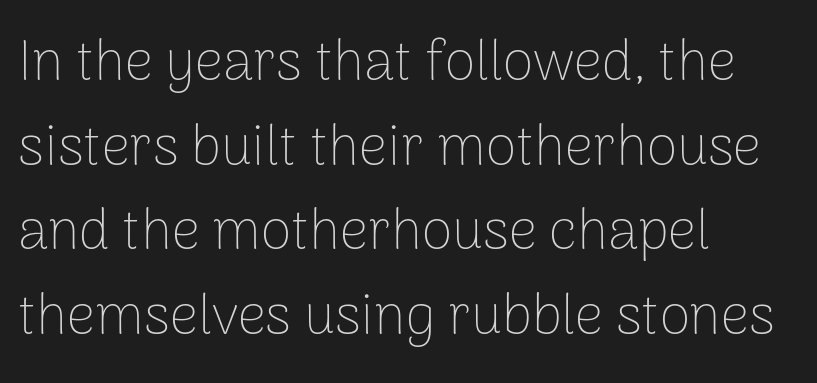
Q: Is the text bold? A: No.
Q: Is the text italic (slanted)? A: No, it is upright.
Q: Is the typeface a serif or a sans-serif typeface? A: Sans-serif.
Q: Is the text underlined? A: No.
Q: How is the paragraph aligned? A: Left-aligned.
Q: Is the spacing between letters normal or unusually wide? A: Normal.
Q: Is the spacing between lines tight, normal or loose? A: Normal.
Q: Width (condensed, normal, or wide)? A: Normal.
Q: Stroke contrast? A: Low.
Q: x-height? A: Medium.
Q: Monospaced? A: No.
